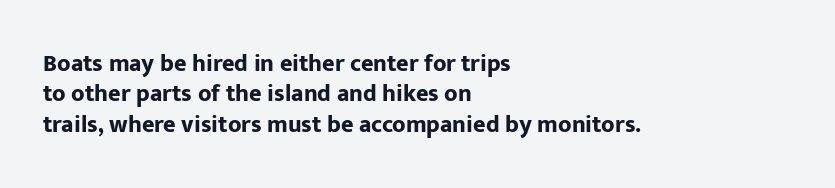
The glyphs are unaccompanied by any horizontal stroke below them. The leading is moderate, giving the passage an even texture. Left-aligned paragraph, ragged on the right. A full-strength bold gives these letters their thick strokes. This sample uses an upright cut, with every glyph sitting square on the baseline.
